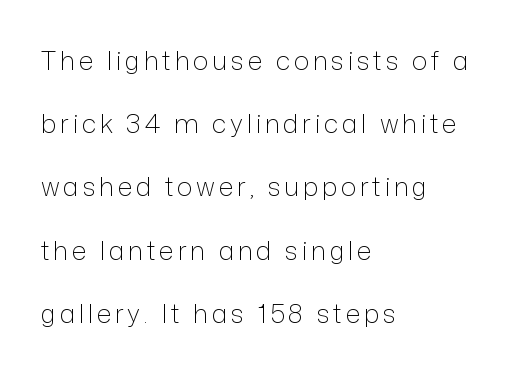
The image shows 26 px text type, upright; set left-aligned, loose line spacing (2.43x), not underlined.
